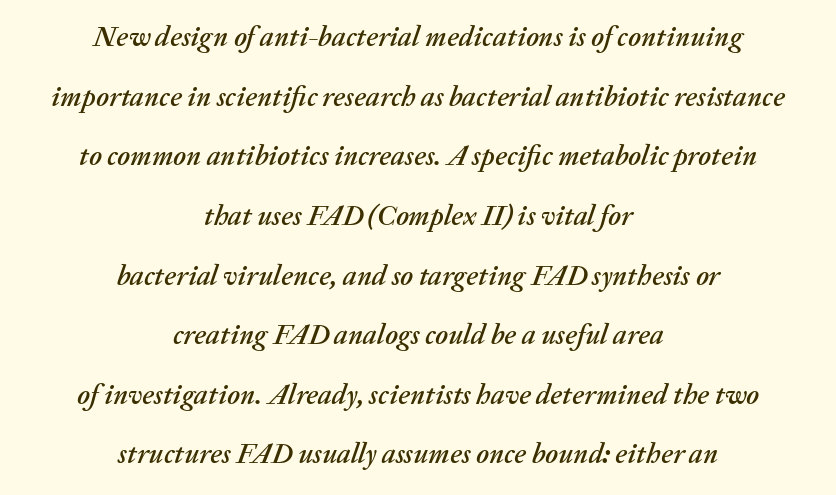
{"italic": "yes", "lean": "right", "slant_degrees": 20, "width": "normal", "stroke_contrast": "medium", "x_height": "medium", "monospaced": "no", "underline": "no", "align": "center", "line_spacing": "loose", "line_spacing_ratio": 2.13, "letter_spacing": "normal", "letter_spacing_em": 0.0, "glyph_px": 28}
